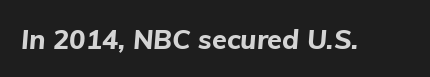
Q: Is the text bold? A: Yes.
Q: Is the text italic (slanted)? A: Yes, it leans right by about 5 degrees.
Q: Is the text underlined? A: No.
Q: Is the spacing between letters normal or unusually wide? A: Normal.
